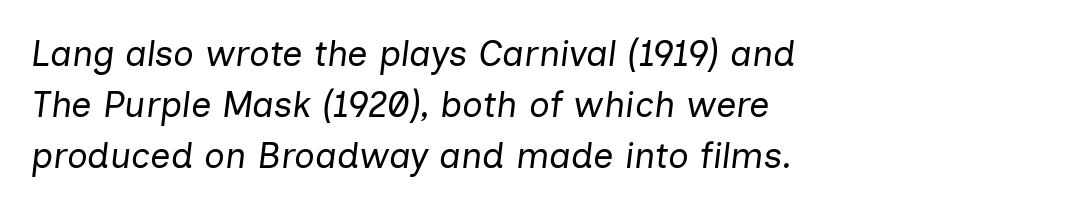
The image shows 36 px regular-weight type, italic (leaning right); set left-aligned, normal line spacing (1.42x), normal letter spacing, not underlined; low stroke contrast and a medium x-height.
